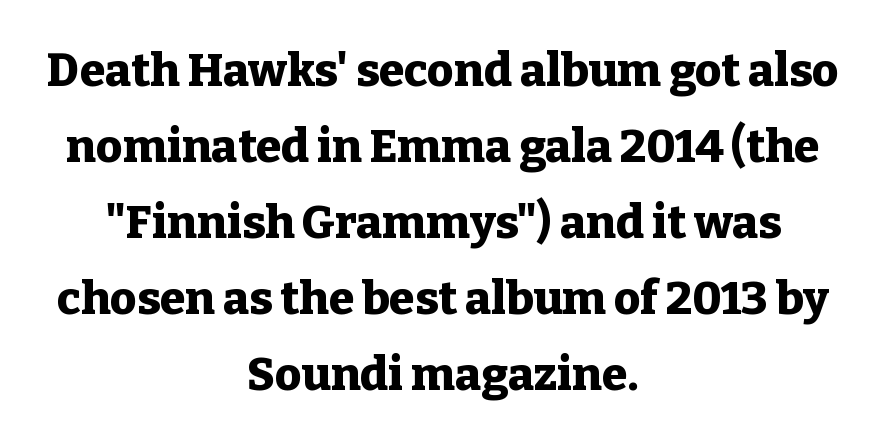
Q: Is the text bold? A: Yes.
Q: Is the text italic (slanted)? A: No, it is upright.
Q: Is the typeface a serif or a sans-serif typeface? A: Serif.
Q: Is the text underlined? A: No.
Q: How is the paragraph aligned? A: Centered.
Q: Is the spacing between letters normal or unusually wide? A: Normal.
Q: Is the spacing between lines tight, normal or loose? A: Normal.
Q: Width (condensed, normal, or wide)? A: Normal.
Q: Stroke contrast? A: Low.
Q: x-height? A: Medium.
Q: Monospaced? A: No.
